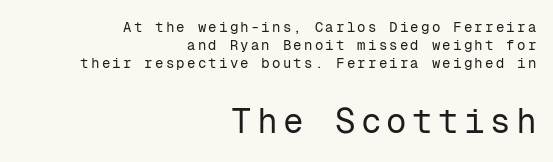
The image shows 34 px regular-weight sans-serif type, upright, monospaced; set right-aligned, normal line spacing (1.29x), not underlined; the second (bottom) block is 2.43x larger; low stroke contrast and a medium x-height.
